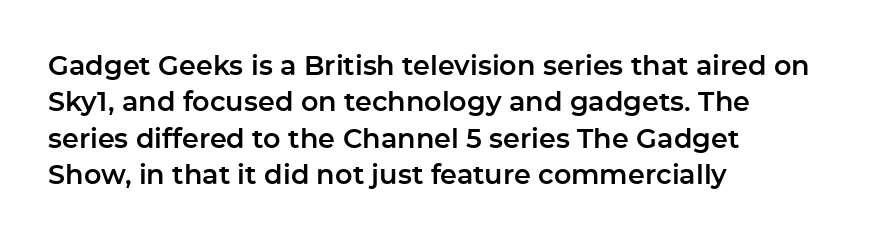
Tracking value appears to be zero — textbook default spacing. The type sits square on the baseline with zero lean. A clean baseline with only descenders dipping below it. Is the block centered? No — it sits flush against the left margin. Notice how descenders clear the ascenders below comfortably — that's standard leading.
